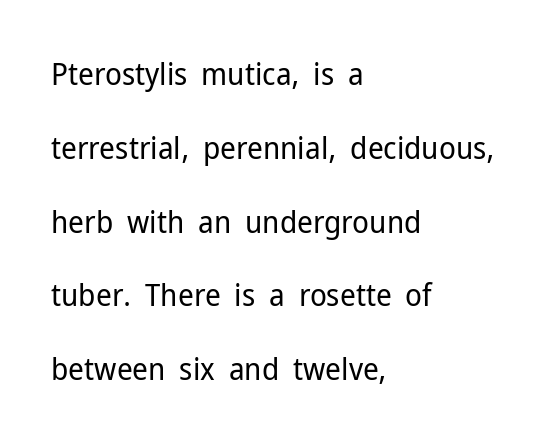
Q: Is the text bold? A: No.
Q: Is the text italic (slanted)? A: No, it is upright.
Q: Is the typeface a serif or a sans-serif typeface? A: Sans-serif.
Q: Is the text underlined? A: No.
Q: How is the paragraph aligned? A: Left-aligned.
Q: Is the spacing between letters normal or unusually wide? A: Normal.
Q: Is the spacing between lines tight, normal or loose? A: Loose.
Q: Width (condensed, normal, or wide)? A: Normal.
Q: Stroke contrast? A: Low.
Q: x-height? A: Medium.
Q: Monospaced? A: No.
